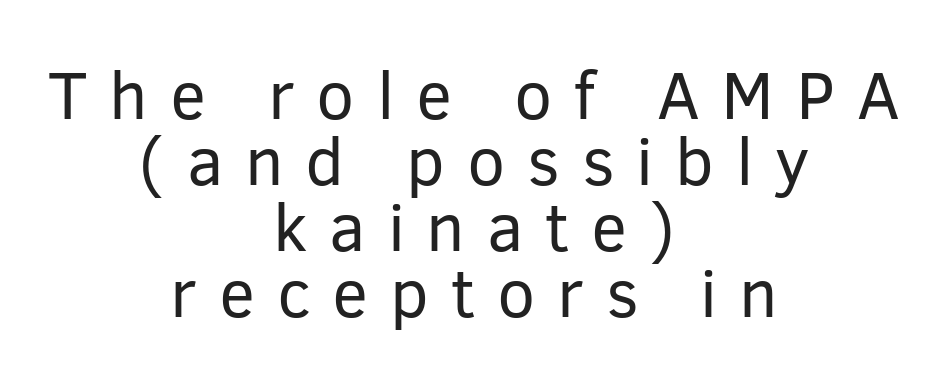
Is the letter spacing exaggerated? Yes — the characters are pushed far apart. Is this a fixed-width face? No — the glyphs have proportional, varying widths. On a weight scale, this lands at 450 or below. Each line is balanced around a shared central axis. This is sans-serif lettering, the kind often seen on screens and signage.
